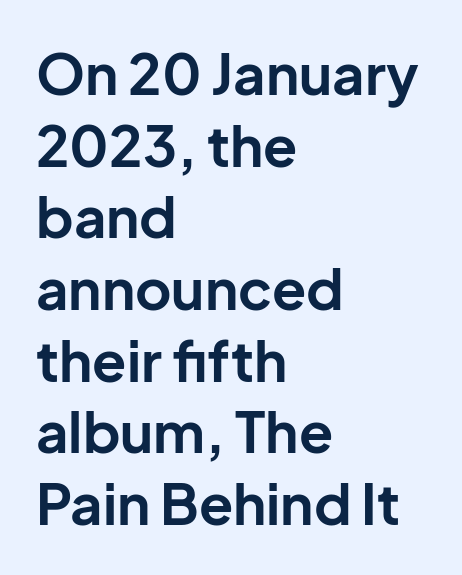
Does the leading feel generous? No, just average. The setting favours the left margin, as ordinary paragraphs usually do. Beneath every word, the page is bare. You'd pick this weight for a headline — it's a proper bold. The axis of the letterforms is exactly vertical.
